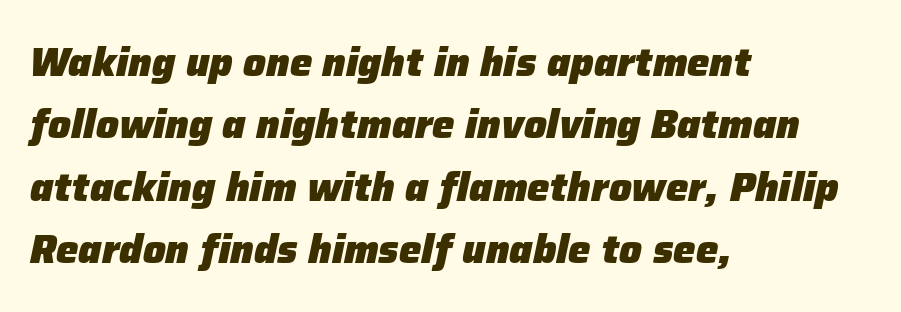
Q: Is the text bold? A: Yes.
Q: Is the text italic (slanted)? A: Yes, it leans right by about 12 degrees.
Q: Is the text underlined? A: No.
Q: How is the paragraph aligned? A: Left-aligned.
Q: Is the spacing between letters normal or unusually wide? A: Normal.
Q: Is the spacing between lines tight, normal or loose? A: Normal.
Q: Width (condensed, normal, or wide)? A: Normal.
Q: Stroke contrast? A: Low.
Q: x-height? A: Medium.
Q: Monospaced? A: No.
